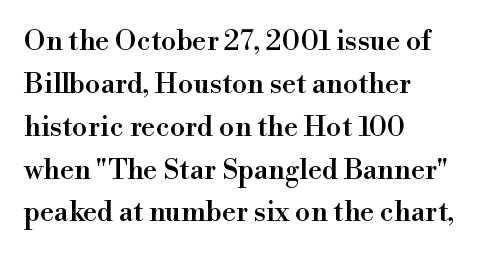
The line texture is even and compact thanks to regular tracking. Horizontal alignment here is leftward, the default for most running prose. The foot of each line stays bare and open. Quick note: interline space is typical. These lines are rendered in a variable-pitch font. You can tell from the footed stems that serif type was used.
